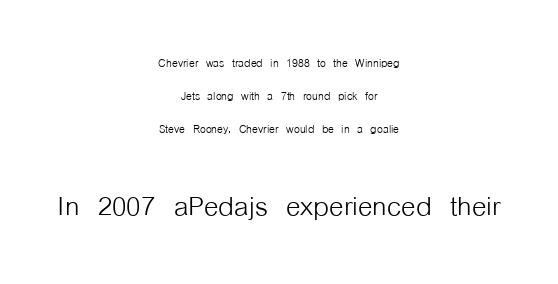
{"serif": "no", "italic": "no", "bold": "no", "weight": "light", "width": "condensed", "stroke_contrast": "low", "x_height": "medium", "monospaced": "no", "underline": "no", "align": "center", "line_spacing": "loose", "line_spacing_ratio": 2.21, "letter_spacing": "normal", "letter_spacing_em": 0.0, "larger_block": "second", "size_ratio": 2.47, "glyph_px": 37}
